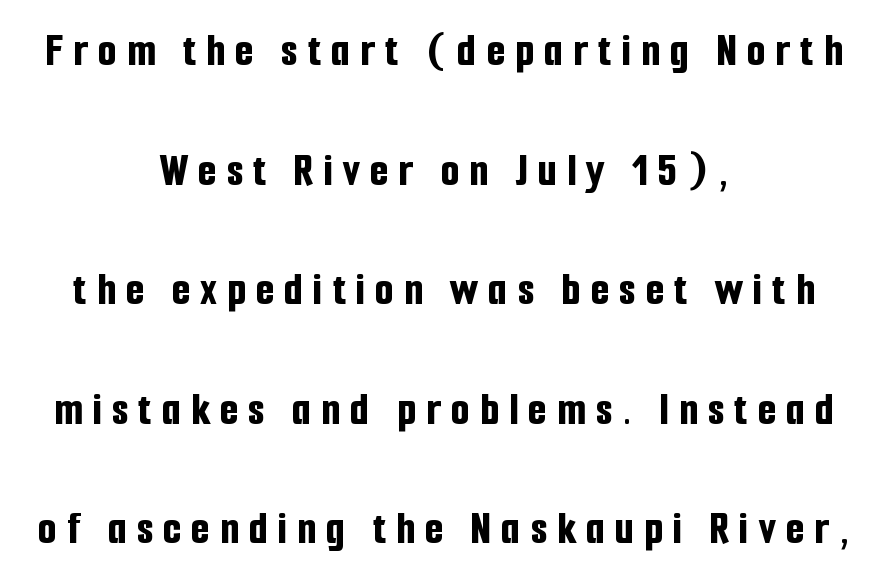
The image shows 48 px bold, condensed sans-serif type, upright; set centered, loose line spacing (2.49x), unusually wide letter spacing (+0.21 em), not underlined; low stroke contrast and a medium x-height.
